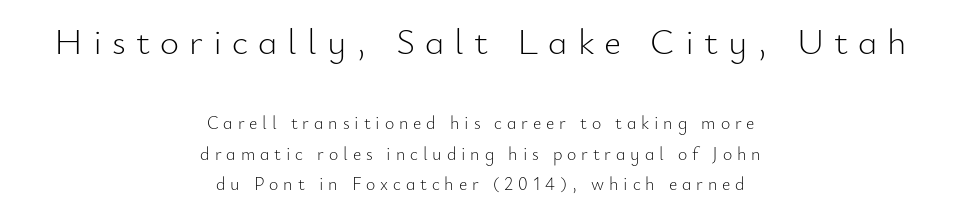
The image shows 37 px light sans-serif type, upright; set centered, normal line spacing (1.69x), unusually wide letter spacing (+0.27 em), not underlined; the first (top) block is 2.06x larger; low stroke contrast and a small x-height.
